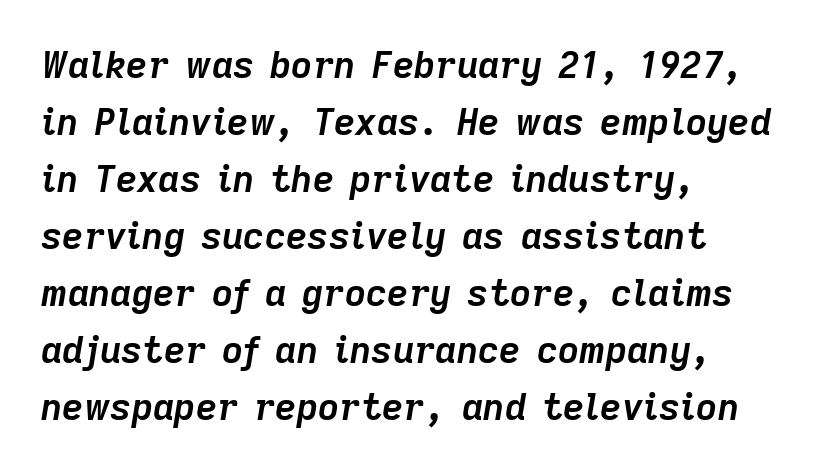
Q: Is the text bold? A: Yes.
Q: Is the text italic (slanted)? A: Yes, it leans right by about 9 degrees.
Q: Is the text underlined? A: No.
Q: How is the paragraph aligned? A: Left-aligned.
Q: Is the spacing between letters normal or unusually wide? A: Normal.
Q: Is the spacing between lines tight, normal or loose? A: Normal.
Q: Width (condensed, normal, or wide)? A: Normal.
Q: Stroke contrast? A: Low.
Q: x-height? A: Medium.
Q: Monospaced? A: No.
